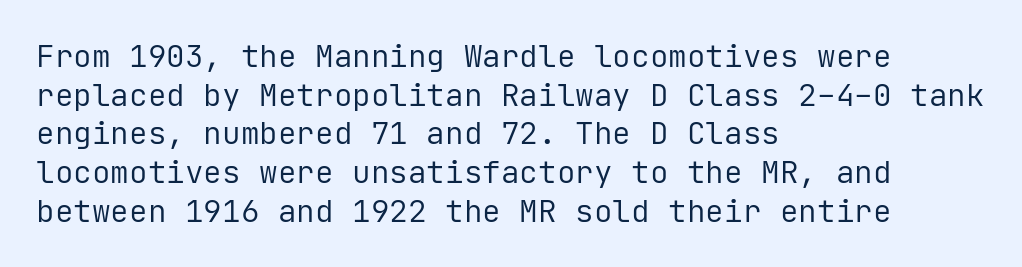
The type sits square on the baseline with zero lean. The gaps between neighbouring characters are ordinary and unremarkable. Note the uniform advance width — an 'i' takes as much space as an 'm'. The lines in this sample share a left origin and differ only in where they stop. Nothing heavy about these letters — not bold at all.
